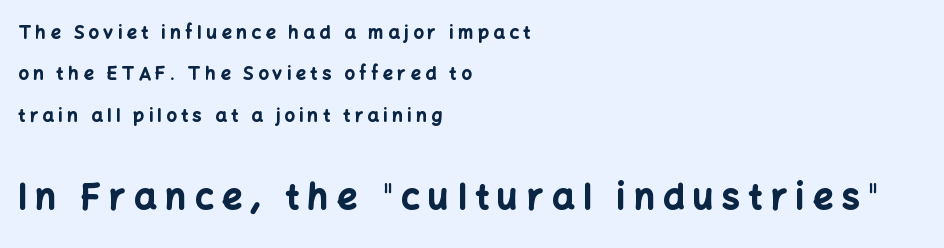
The image shows 35 px bold sans-serif type, upright; set left-aligned, loose line spacing (2.3x), unusually wide letter spacing (+0.25 em), not underlined; the second (bottom) block is 1.94x larger; low stroke contrast and a medium x-height.
